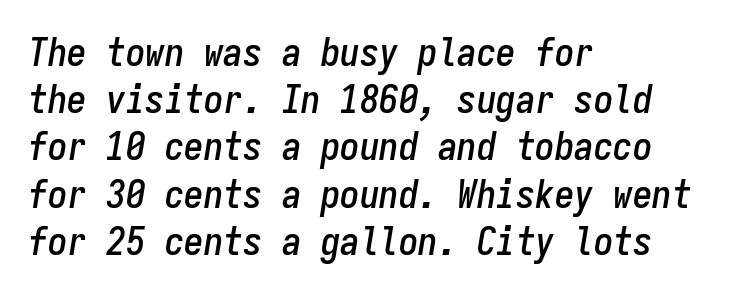
{"italic": "yes", "lean": "right", "slant_degrees": 9, "width": "condensed", "stroke_contrast": "low", "x_height": "medium", "monospaced": "yes", "underline": "no", "align": "left", "line_spacing_ratio": 1.21, "letter_spacing": "normal", "letter_spacing_em": 0.0, "glyph_px": 39}
